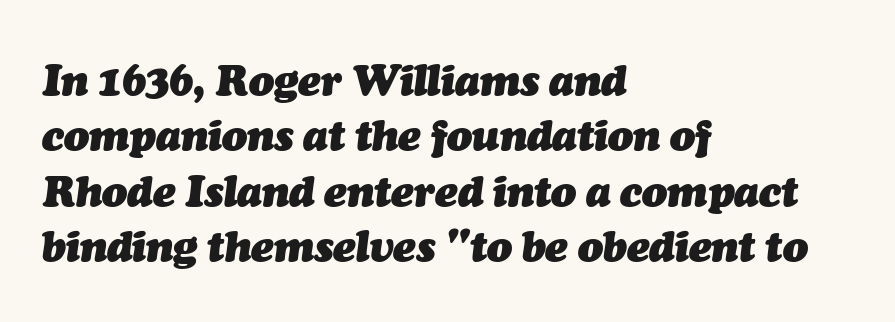
The image shows 42 px heavy type, italic (leaning right); set left-aligned, normal line spacing (1.32x), normal letter spacing, not underlined; medium stroke contrast and a medium x-height.
